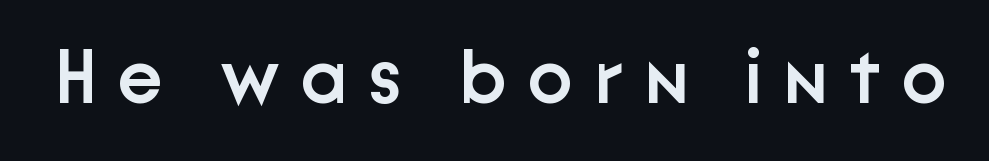
No feet cap the strokes, marking this as sans-serif type. The letters advance in unequal steps, a hallmark of proportional type. Letters rest on an invisible, unmarked baseline. In terms of letterspacing, this is a distinctly airy, spread setting. This is roman type, the default non-slanted kind. Moderately thickened strokes mark this as semibold type.
